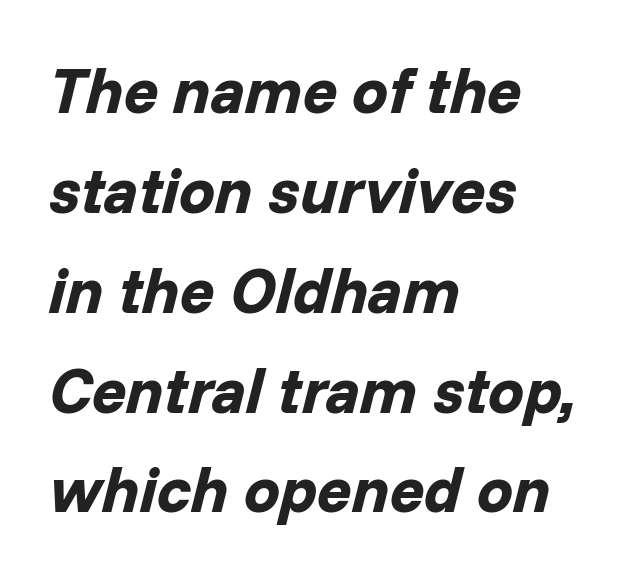
This rendering features lettering with no underline. This sample has the flowing, uneven cadence of proportional lettering. The ragged edge is on the right, which tells us the setting is flush left. The line-height multiplier appears to be the usual default.
